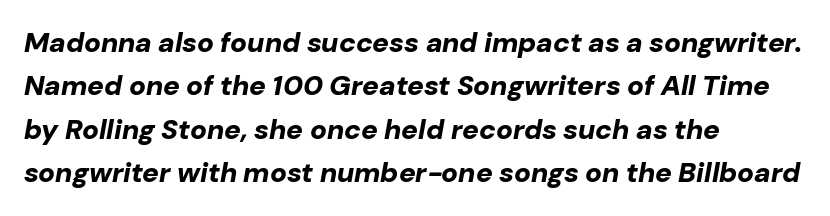
Q: Is the text bold? A: Yes.
Q: Is the text italic (slanted)? A: Yes, it leans right by about 10 degrees.
Q: Is the text underlined? A: No.
Q: How is the paragraph aligned? A: Left-aligned.
Q: Is the spacing between letters normal or unusually wide? A: Normal.
Q: Is the spacing between lines tight, normal or loose? A: Normal.
Q: Width (condensed, normal, or wide)? A: Normal.
Q: Stroke contrast? A: Low.
Q: x-height? A: Medium.
Q: Monospaced? A: No.
